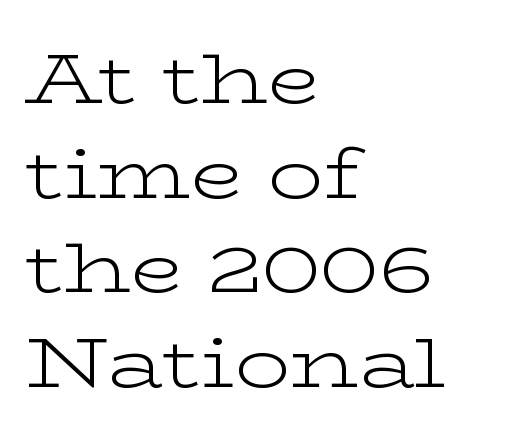
The strokes carry an ordinary text weight at most. Quick note: not italic, upright. Typographically, this falls in the serif category. Tracking here is standard; glyphs follow each other at the usual distance. Which margin do the lines hug? The left one — the right edge is uneven.
